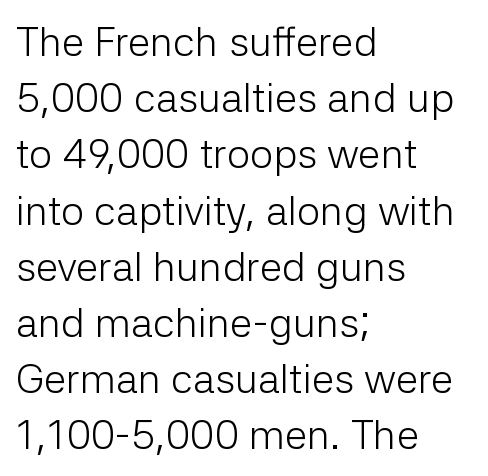
The image shows 41 px light sans-serif type, upright; set left-aligned, normal line spacing (1.37x), normal letter spacing, not underlined; low stroke contrast and a medium x-height.
